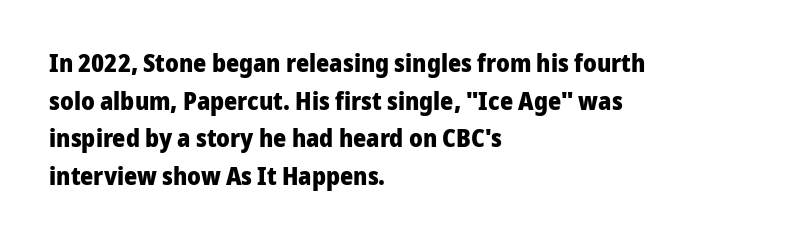
{"italic": "no", "bold": "yes", "underline": "no", "align": "left", "line_spacing": "normal", "line_spacing_ratio": 1.51, "letter_spacing": "normal", "letter_spacing_em": 0.0, "glyph_px": 25}
